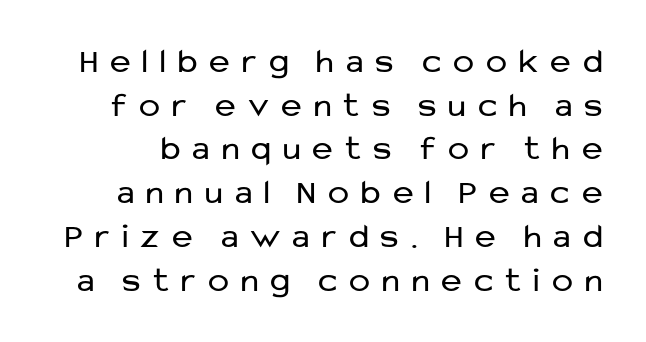
The image shows 35 px regular-weight sans-serif type, upright; set normal line spacing (1.25x), unusually wide letter spacing (+0.35 em), not underlined; low stroke contrast and a medium x-height.
